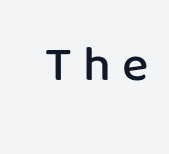
{"serif": "no", "italic": "no", "bold": "semi", "weight": "semibold", "width": "normal", "stroke_contrast": "low", "x_height": "medium", "monospaced": "no", "underline": "no", "letter_spacing": "wide", "letter_spacing_em": 0.22, "glyph_px": 50}
